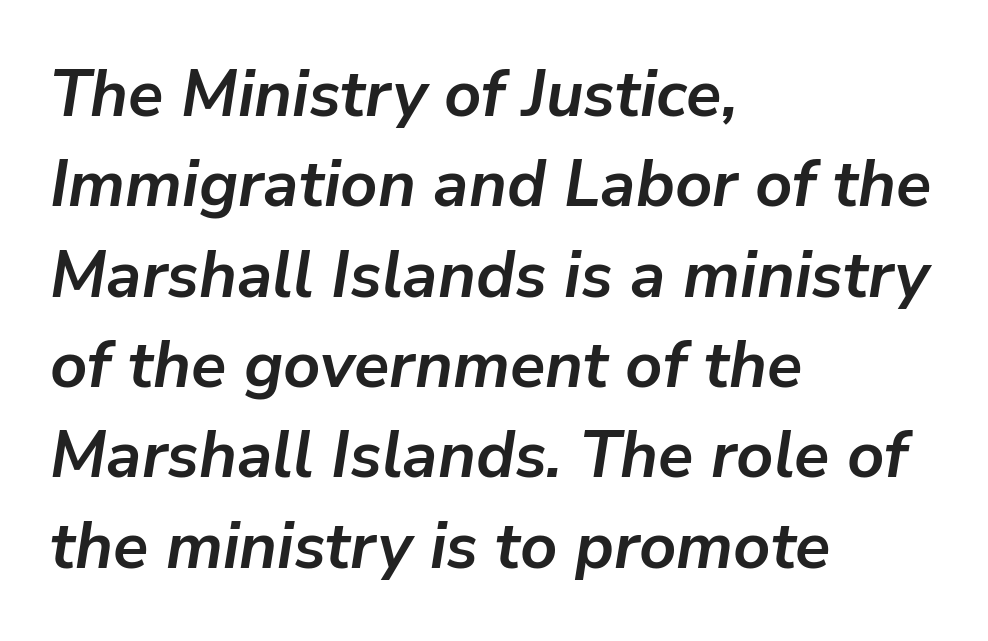
Spacing verdict: proportional, widths tailored to each character. Letter spacing: default. The zone under the glyphs is completely vacant. The paragraph has a hard left edge and a soft right edge. In terms of weight, the rendering is a true, heavy bold. The letters are slanted; this is an italic face.
